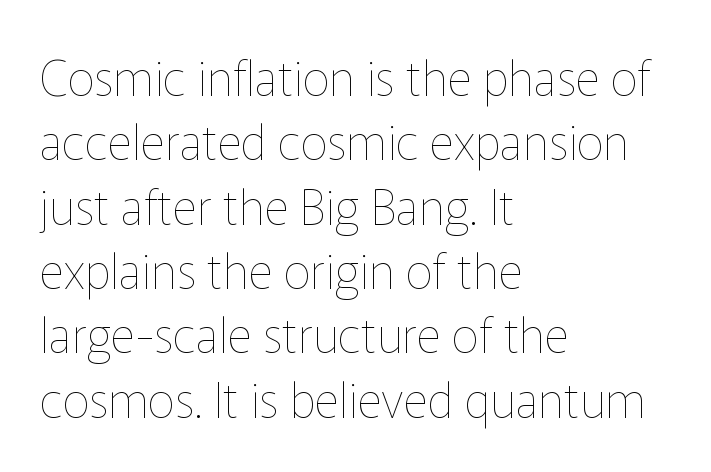
Q: Is the text bold? A: No.
Q: Is the text italic (slanted)? A: No, it is upright.
Q: Is the text underlined? A: No.
Q: How is the paragraph aligned? A: Left-aligned.
Q: Is the spacing between letters normal or unusually wide? A: Normal.
Q: Is the spacing between lines tight, normal or loose? A: Normal.
Q: Width (condensed, normal, or wide)? A: Normal.
Q: Stroke contrast? A: Low.
Q: x-height? A: Medium.
Q: Monospaced? A: No.
